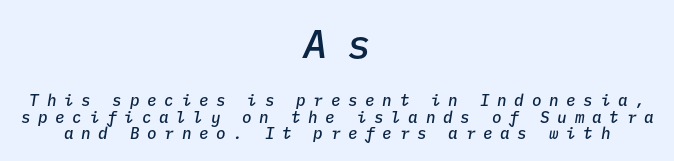
Q: Is the text bold? A: Semi-bold.
Q: Is the text italic (slanted)? A: Yes, it leans right by about 9 degrees.
Q: Is the text underlined? A: No.
Q: How is the paragraph aligned? A: Centered.
Q: Is the spacing between letters normal or unusually wide? A: Unusually wide.
Q: Is the spacing between lines tight, normal or loose? A: Tight.
Q: Which block of text is set in a larger size, the first (top) or the second (bottom)? A: The first (top) one.
Q: Width (condensed, normal, or wide)? A: Normal.
Q: Stroke contrast? A: Low.
Q: x-height? A: Medium.
Q: Monospaced? A: Yes.
